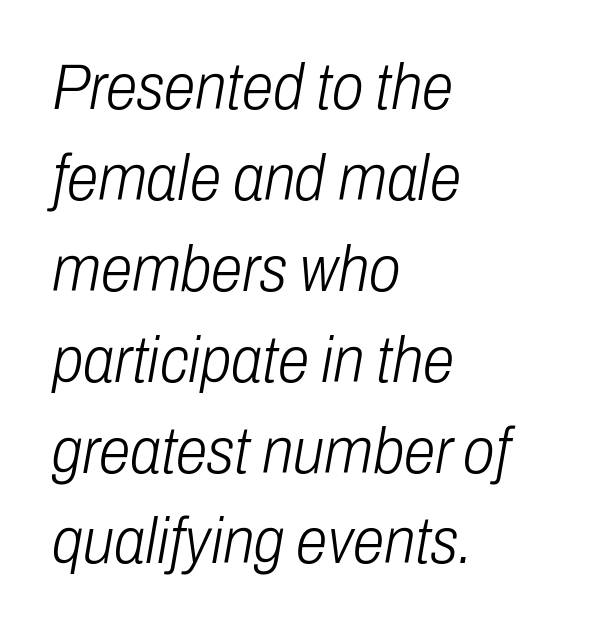
The block of text has a typical density, with ordinary space between rows. Observe the ordinary spacing: letters are neighbours, not strangers. Is the block centered? No — it sits flush against the left margin. It's the slanting kind of type.
